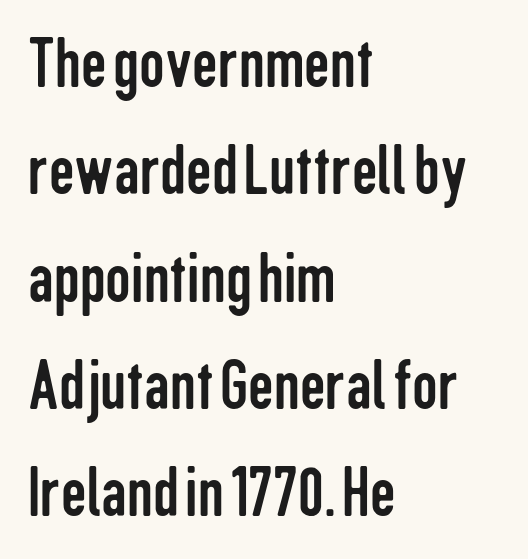
{"serif": "no", "italic": "no", "bold": "no", "weight": "regular", "width": "condensed", "stroke_contrast": "low", "x_height": "medium", "monospaced": "no", "underline": "no", "align": "left", "line_spacing": "normal", "line_spacing_ratio": 1.49, "letter_spacing": "normal", "letter_spacing_em": 0.0, "glyph_px": 72}
